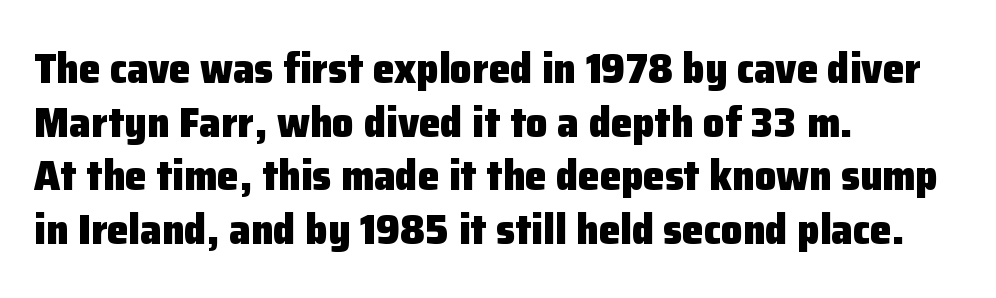
Q: Is the text bold? A: Yes.
Q: Is the text italic (slanted)? A: No, it is upright.
Q: Is the typeface a serif or a sans-serif typeface? A: Sans-serif.
Q: Is the text underlined? A: No.
Q: How is the paragraph aligned? A: Left-aligned.
Q: Is the spacing between letters normal or unusually wide? A: Normal.
Q: Is the spacing between lines tight, normal or loose? A: Normal.
Q: Width (condensed, normal, or wide)? A: Normal.
Q: Stroke contrast? A: Low.
Q: x-height? A: Medium.
Q: Monospaced? A: No.
